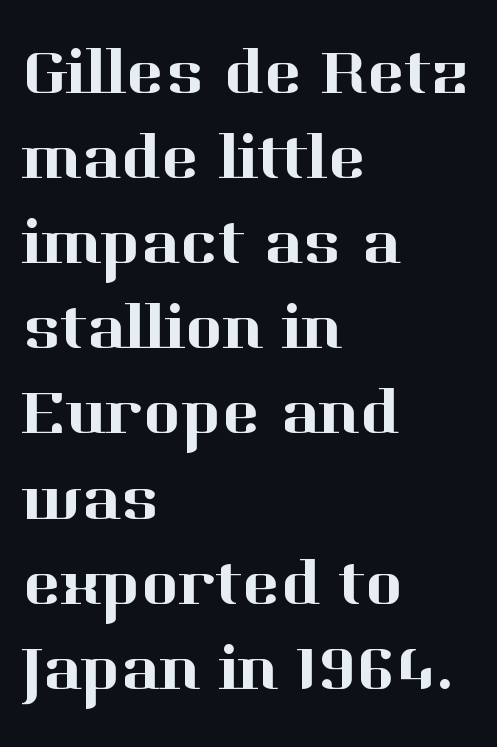
{"serif": "yes", "italic": "no", "width": "normal", "stroke_contrast": "high", "x_height": "medium", "monospaced": "no", "underline": "no", "align": "left", "line_spacing": "normal", "line_spacing_ratio": 1.33, "letter_spacing": "normal", "letter_spacing_em": 0.0, "glyph_px": 64}
